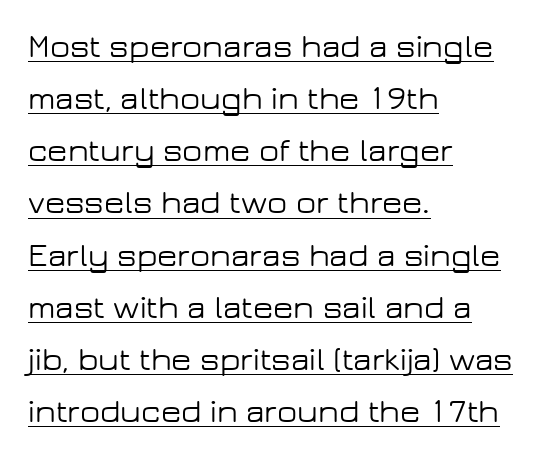
Q: Is the text italic (slanted)? A: No, it is upright.
Q: Is the typeface a serif or a sans-serif typeface? A: Sans-serif.
Q: Is the text underlined? A: Yes.
Q: How is the paragraph aligned? A: Left-aligned.
Q: Is the spacing between letters normal or unusually wide? A: Normal.
Q: Is the spacing between lines tight, normal or loose? A: Normal.
Q: Width (condensed, normal, or wide)? A: Wide.
Q: Stroke contrast? A: Low.
Q: x-height? A: Medium.
Q: Monospaced? A: No.
